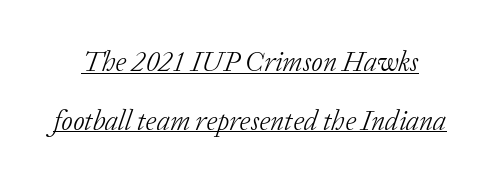
The image shows 28 px light serif type, italic (leaning right); set loose line spacing (2.09x), normal letter spacing, underlined; low stroke contrast and a medium x-height.
